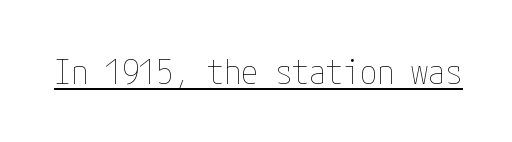
Q: Is the text bold? A: No.
Q: Is the text italic (slanted)? A: No, it is upright.
Q: Is the text underlined? A: Yes.
Q: Is the spacing between letters normal or unusually wide? A: Normal.
Q: Width (condensed, normal, or wide)? A: Condensed.
Q: Stroke contrast? A: Low.
Q: x-height? A: Medium.
